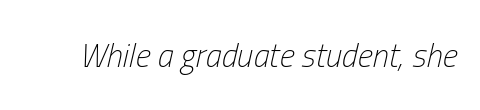
Q: Is the text bold? A: No.
Q: Is the text italic (slanted)? A: Yes, it leans right by about 13 degrees.
Q: Is the text underlined? A: No.
Q: Is the spacing between letters normal or unusually wide? A: Normal.
Q: Width (condensed, normal, or wide)? A: Condensed.
Q: Stroke contrast? A: Low.
Q: x-height? A: Medium.
Q: Monospaced? A: No.
